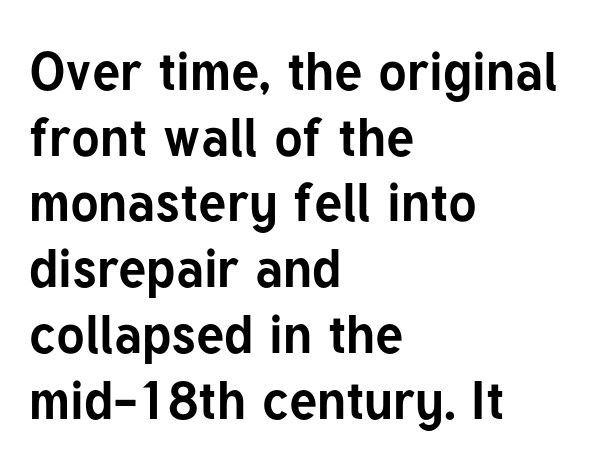
Q: Is the text bold? A: Yes.
Q: Is the text italic (slanted)? A: No, it is upright.
Q: Is the typeface a serif or a sans-serif typeface? A: Sans-serif.
Q: Is the text underlined? A: No.
Q: How is the paragraph aligned? A: Left-aligned.
Q: Is the spacing between letters normal or unusually wide? A: Normal.
Q: Width (condensed, normal, or wide)? A: Normal.
Q: Stroke contrast? A: Low.
Q: x-height? A: Medium.
Q: Monospaced? A: No.
